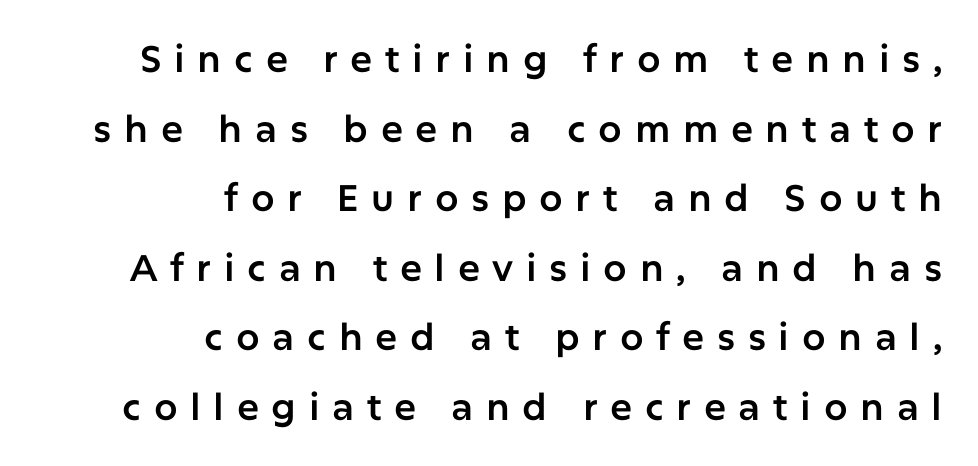
Q: Is the text italic (slanted)? A: No, it is upright.
Q: Is the typeface a serif or a sans-serif typeface? A: Sans-serif.
Q: Is the text underlined? A: No.
Q: How is the paragraph aligned? A: Right-aligned.
Q: Is the spacing between letters normal or unusually wide? A: Unusually wide.
Q: Width (condensed, normal, or wide)? A: Normal.
Q: Stroke contrast? A: Low.
Q: x-height? A: Medium.
Q: Monospaced? A: No.
